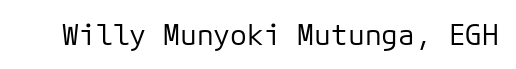
Q: Is the text bold? A: No.
Q: Is the text italic (slanted)? A: No, it is upright.
Q: Is the typeface a serif or a sans-serif typeface? A: Sans-serif.
Q: Is the text underlined? A: No.
Q: Is the spacing between letters normal or unusually wide? A: Normal.
Q: Width (condensed, normal, or wide)? A: Normal.
Q: Stroke contrast? A: Low.
Q: x-height? A: Medium.
Q: Monospaced? A: Yes.
